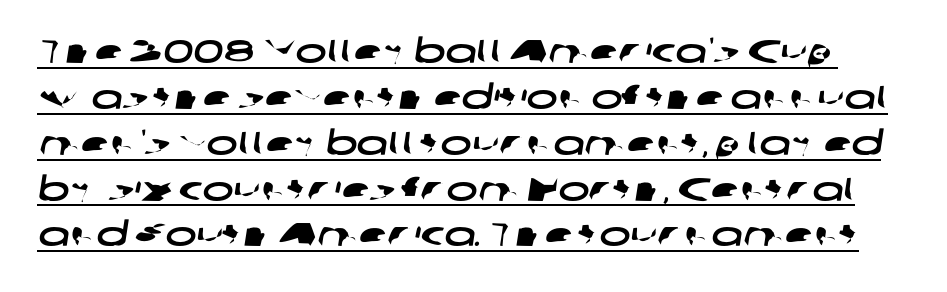
Q: Is the typeface a serif or a sans-serif typeface? A: Sans-serif.
Q: Is the text underlined? A: Yes.
Q: Is the spacing between letters normal or unusually wide? A: Normal.
Q: Is the spacing between lines tight, normal or loose? A: Normal.
Q: Width (condensed, normal, or wide)? A: Wide.
Q: Stroke contrast? A: Low.
Q: x-height? A: Medium.
Q: Monospaced? A: No.
